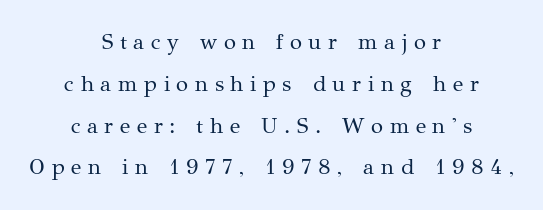
Line starts and ends both wander, symmetrically. In terms of letterspacing, this is a distinctly airy, spread setting. The words here are not underlined. Is the stroke heavy? The answer is a plain regular-or-lighter.
